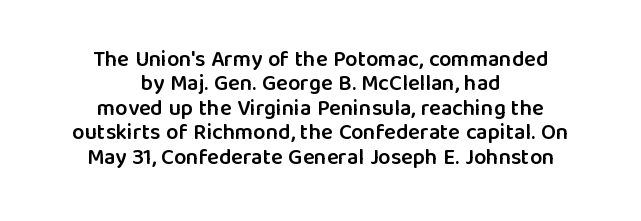
Each row of text sits above clean, open space. Ascenders rise straight up at ninety degrees. Honestly, the rows look squashed on top of each other. Inter-character spacing is left at the font's built-in metrics. Leftover space on each line is divided equally before and after the words. Weight check: semibold — heavier than regular, not quite bold.
